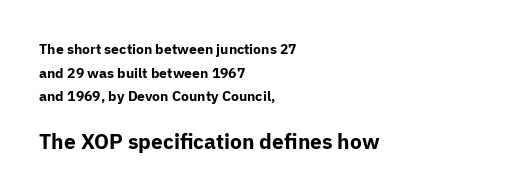
Q: Is the text bold? A: Yes.
Q: Is the text italic (slanted)? A: No, it is upright.
Q: Is the text underlined? A: No.
Q: How is the paragraph aligned? A: Left-aligned.
Q: Is the spacing between letters normal or unusually wide? A: Normal.
Q: Is the spacing between lines tight, normal or loose? A: Normal.
Q: Which block of text is set in a larger size, the first (top) or the second (bottom)? A: The second (bottom) one.
